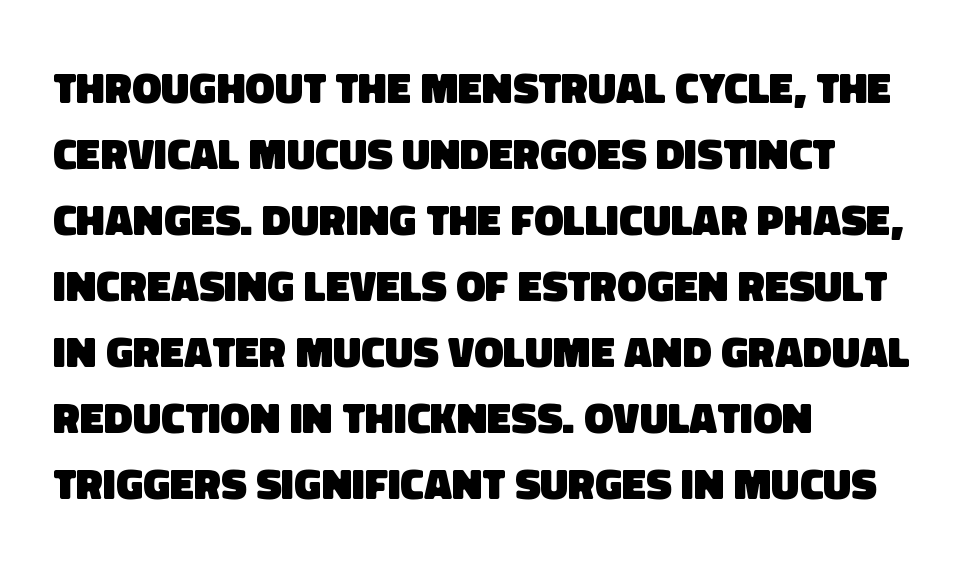
The image shows 44 px heavy sans-serif type; set left-aligned, normal line spacing (1.5x), normal letter spacing, not underlined; low stroke contrast and a large x-height.
